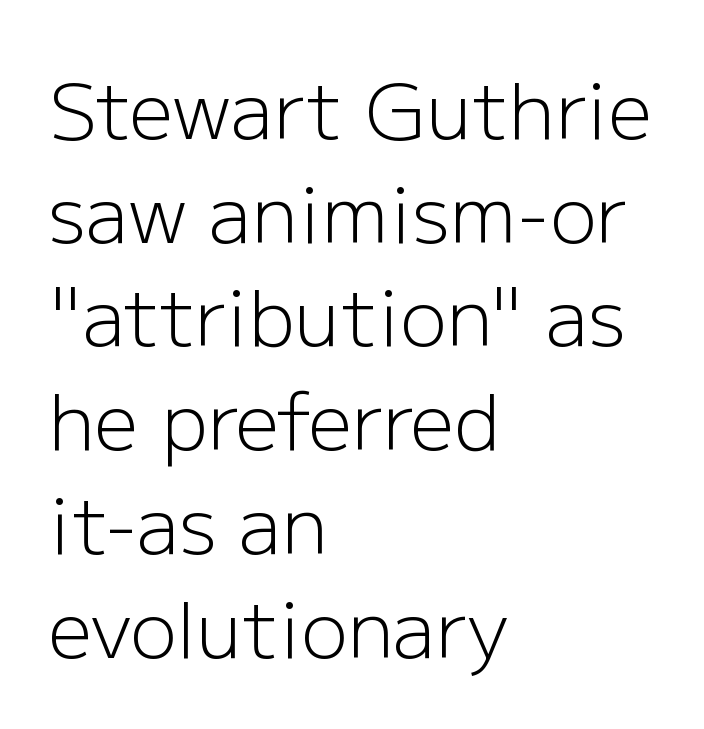
{"serif": "no", "italic": "no", "bold": "no", "weight": "light", "width": "normal", "stroke_contrast": "low", "x_height": "medium", "monospaced": "no", "underline": "no", "align": "left", "line_spacing": "normal", "line_spacing_ratio": 1.33, "letter_spacing": "normal", "letter_spacing_em": 0.0, "glyph_px": 78}
